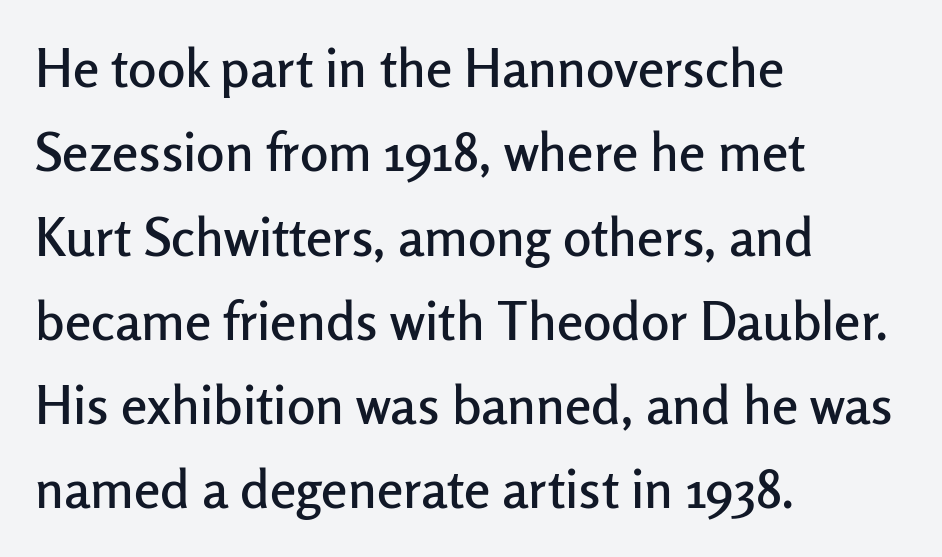
Q: Is the text italic (slanted)? A: No, it is upright.
Q: Is the typeface a serif or a sans-serif typeface? A: Sans-serif.
Q: Is the text underlined? A: No.
Q: How is the paragraph aligned? A: Left-aligned.
Q: Is the spacing between letters normal or unusually wide? A: Normal.
Q: Is the spacing between lines tight, normal or loose? A: Normal.
Q: Width (condensed, normal, or wide)? A: Normal.
Q: Stroke contrast? A: Low.
Q: x-height? A: Medium.
Q: Monospaced? A: No.
